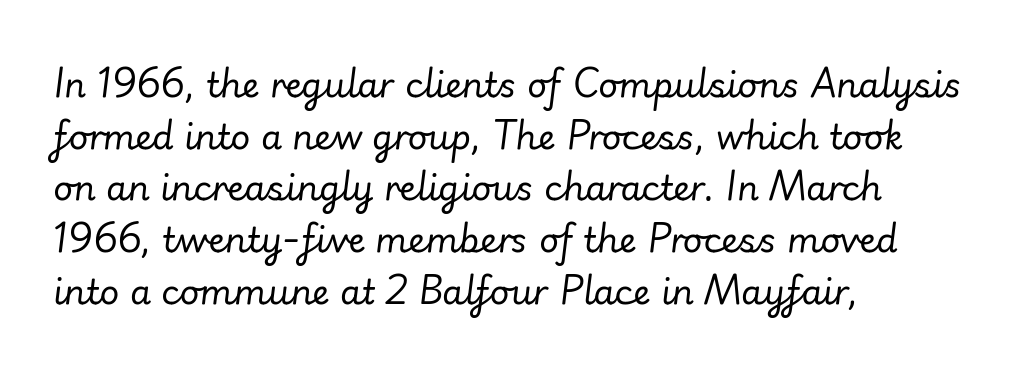
The image shows 34 px regular-weight type, italic (leaning right); set left-aligned, normal line spacing (1.52x), normal letter spacing, not underlined; low stroke contrast and a small x-height.
